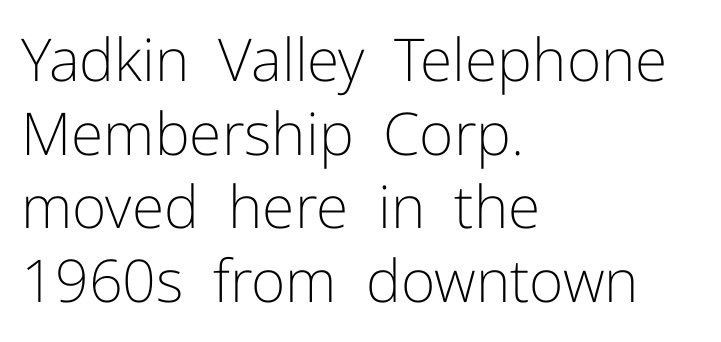
Nope, not italic — everything's standing straight. The tracking reads as untouched default to a designer's eye. A typesetter would call this leading conventional body-copy spacing. Are there feet on the stems? There aren't — it's a sans. The face used here is proportionally spaced, like ordinary book or web type. Heaviness? Minimal to ordinary, like unemphasized prose.
